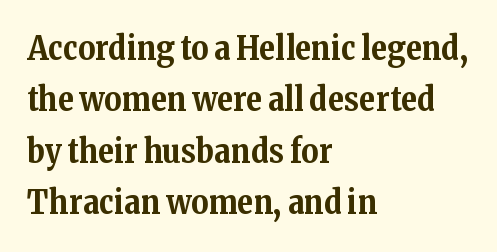
The image shows 33 px bold serif type, upright; set left-aligned, normal line spacing (1.56x), normal letter spacing, not underlined; medium stroke contrast and a medium x-height.
